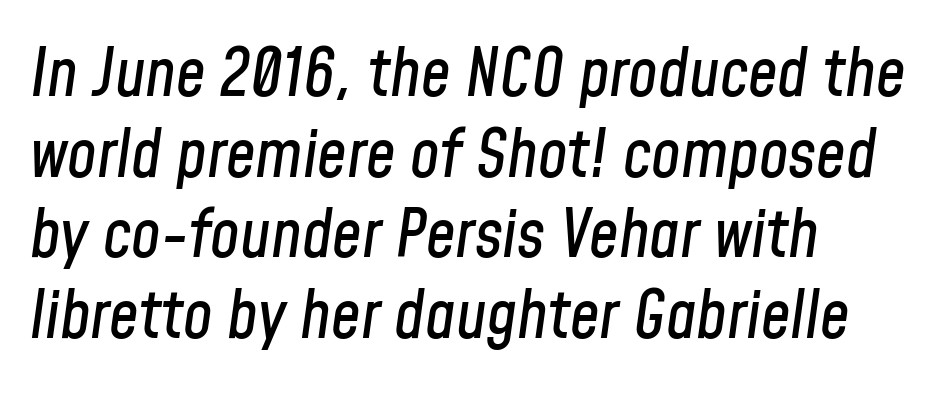
The image shows 66 px condensed type, italic (leaning right); set left-aligned, line spacing 1.22x, normal letter spacing, not underlined; low stroke contrast and a medium x-height.
